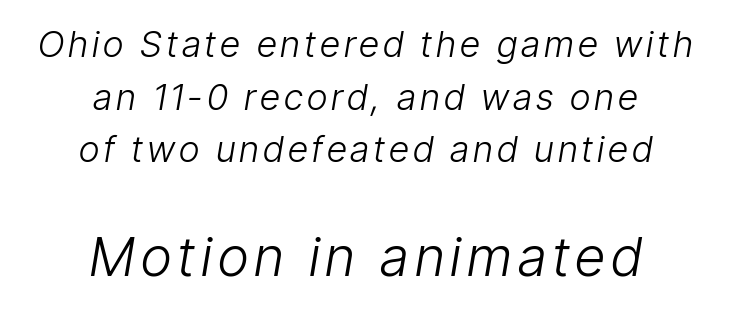
Q: Is the text bold? A: No.
Q: Is the text italic (slanted)? A: Yes, it leans right by about 9 degrees.
Q: Is the text underlined? A: No.
Q: How is the paragraph aligned? A: Centered.
Q: Is the spacing between lines tight, normal or loose? A: Normal.
Q: Which block of text is set in a larger size, the first (top) or the second (bottom)? A: The second (bottom) one.
Q: Width (condensed, normal, or wide)? A: Condensed.
Q: Stroke contrast? A: Low.
Q: x-height? A: Medium.
Q: Monospaced? A: No.
